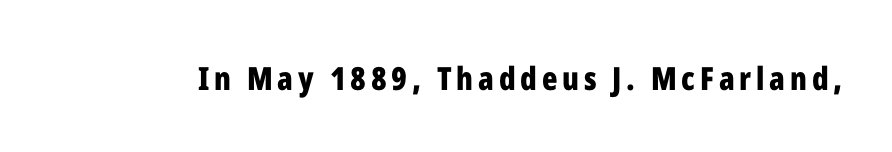
{"serif": "no", "italic": "no", "bold": "yes", "weight": "bold", "width": "condensed", "stroke_contrast": "low", "x_height": "medium", "monospaced": "no", "underline": "no", "glyph_px": 32}
